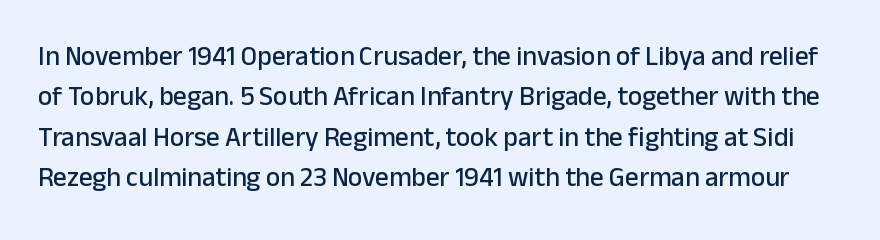
{"italic": "no", "underline": "no", "line_spacing": "normal", "line_spacing_ratio": 1.5, "letter_spacing": "normal", "letter_spacing_em": 0.0, "glyph_px": 27}
